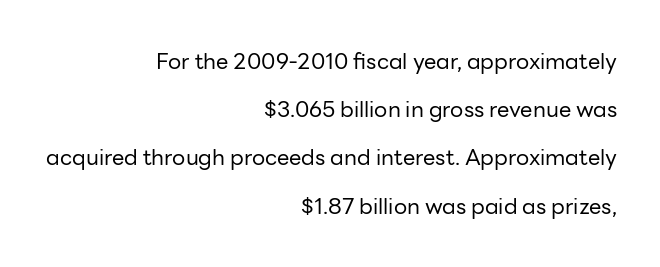
{"italic": "no", "bold": "no", "underline": "no", "align": "right", "line_spacing": "loose", "line_spacing_ratio": 2.19, "letter_spacing": "normal", "letter_spacing_em": 0.0, "glyph_px": 22}
